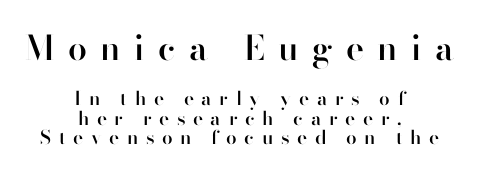
The image shows 34 px semibold sans-serif type, upright; set centered, tight line spacing (1.03x), unusually wide letter spacing (+0.4 em), not underlined; the first (top) block is 1.79x larger; high stroke contrast and a small x-height.
